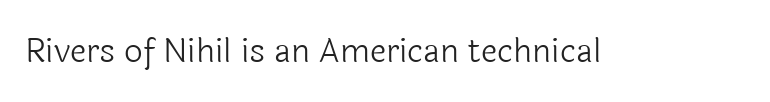
The image shows 33 px light sans-serif type, upright; set normal letter spacing, not underlined; a medium x-height.
